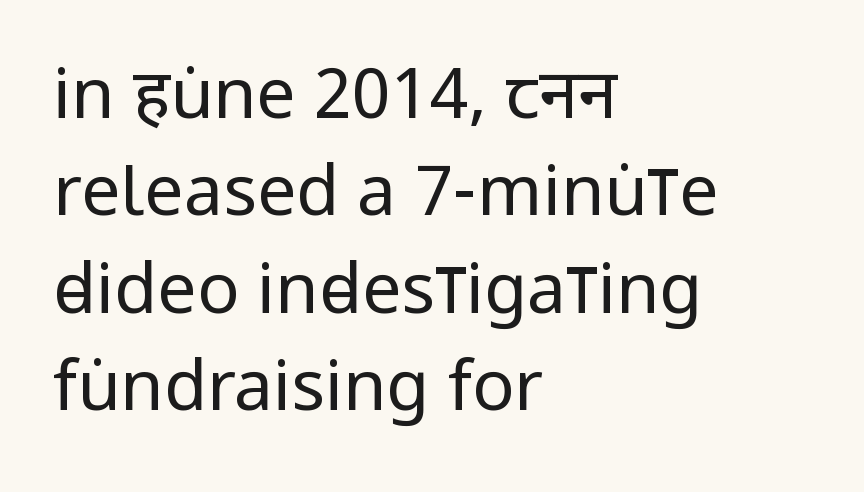
{"serif": "no", "italic": "no", "bold": "no", "weight": "regular", "width": "condensed", "stroke_contrast": "low", "x_height": "large", "monospaced": "no", "underline": "no", "align": "left", "line_spacing": "normal", "line_spacing_ratio": 1.39, "letter_spacing": "normal", "letter_spacing_em": 0.0, "glyph_px": 70}
